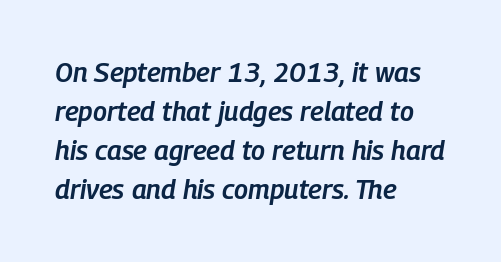
The image shows 27 px text type, italic (leaning right); set left-aligned, normal line spacing (1.45x), normal letter spacing, not underlined.
